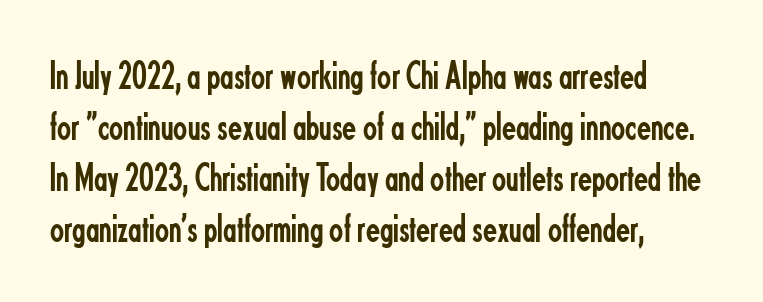
Q: Is the text bold? A: No.
Q: Is the text italic (slanted)? A: No, it is upright.
Q: Is the typeface a serif or a sans-serif typeface? A: Sans-serif.
Q: Is the text underlined? A: No.
Q: How is the paragraph aligned? A: Left-aligned.
Q: Is the spacing between letters normal or unusually wide? A: Normal.
Q: Width (condensed, normal, or wide)? A: Condensed.
Q: Stroke contrast? A: Low.
Q: x-height? A: Small.
Q: Monospaced? A: No.
